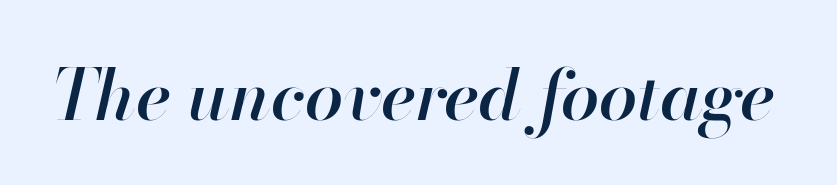
Q: Is the text bold? A: Semi-bold.
Q: Is the text italic (slanted)? A: Yes, it leans right by about 13 degrees.
Q: Is the text underlined? A: No.
Q: Is the spacing between letters normal or unusually wide? A: Normal.
Q: Width (condensed, normal, or wide)? A: Normal.
Q: Stroke contrast? A: High.
Q: x-height? A: Small.
Q: Monospaced? A: No.
